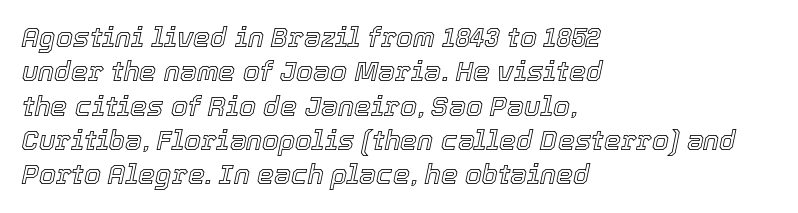
An italicized treatment has been applied to the whole sample. Honestly, the row spacing looks completely unremarkable. All the whitespace from short lines collects on the right. Does extra space separate the letters? No, they use regular spacing.
